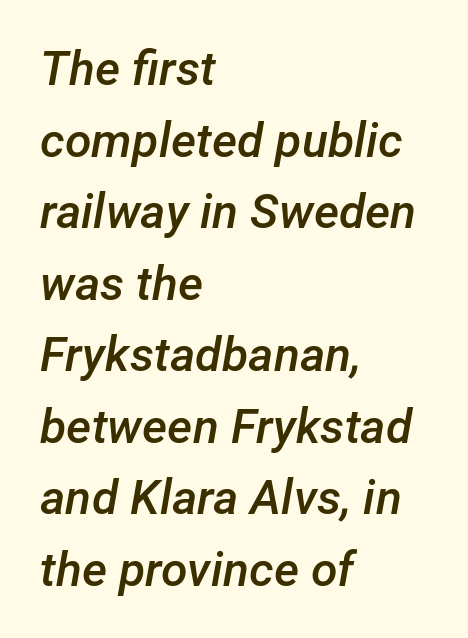
Q: Is the text bold? A: Semi-bold.
Q: Is the text italic (slanted)? A: Yes, it leans right by about 12 degrees.
Q: Is the text underlined? A: No.
Q: How is the paragraph aligned? A: Left-aligned.
Q: Is the spacing between letters normal or unusually wide? A: Normal.
Q: Is the spacing between lines tight, normal or loose? A: Normal.
Q: Width (condensed, normal, or wide)? A: Normal.
Q: Stroke contrast? A: Low.
Q: x-height? A: Medium.
Q: Monospaced? A: No.
